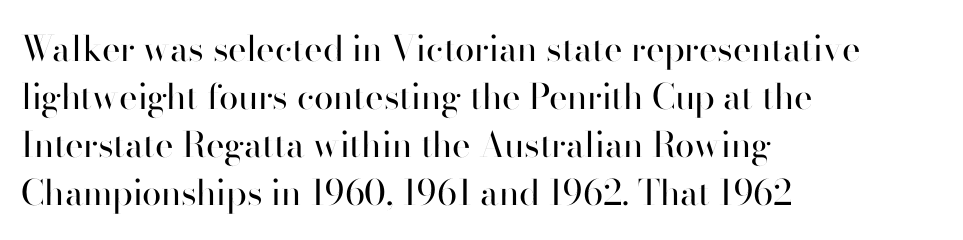
The image shows 35 px regular-weight sans-serif type, upright; set left-aligned, normal line spacing (1.37x), normal letter spacing, not underlined; high stroke contrast and a small x-height.
